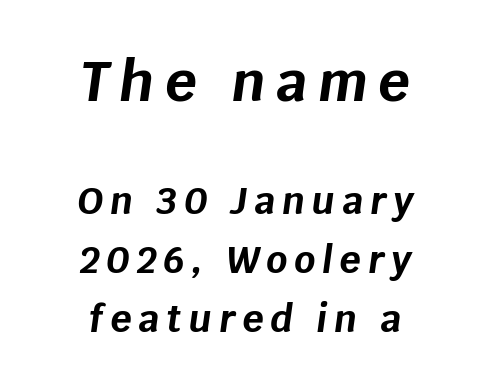
Q: Is the text bold? A: Yes.
Q: Is the text italic (slanted)? A: Yes, it leans right by about 8 degrees.
Q: Is the text underlined? A: No.
Q: How is the paragraph aligned? A: Centered.
Q: Is the spacing between lines tight, normal or loose? A: Normal.
Q: Which block of text is set in a larger size, the first (top) or the second (bottom)? A: The first (top) one.
Q: Width (condensed, normal, or wide)? A: Normal.
Q: Stroke contrast? A: Low.
Q: x-height? A: Large.
Q: Monospaced? A: No.
